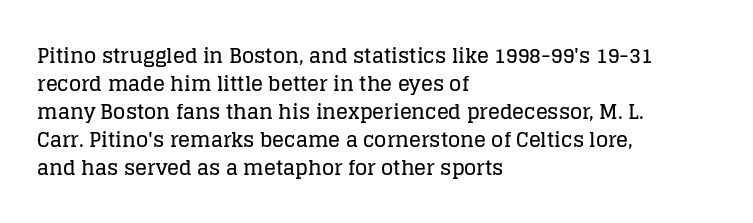
Q: Is the text italic (slanted)? A: No, it is upright.
Q: Is the text underlined? A: No.
Q: How is the paragraph aligned? A: Left-aligned.
Q: Is the spacing between letters normal or unusually wide? A: Normal.
Q: Is the spacing between lines tight, normal or loose? A: Normal.
